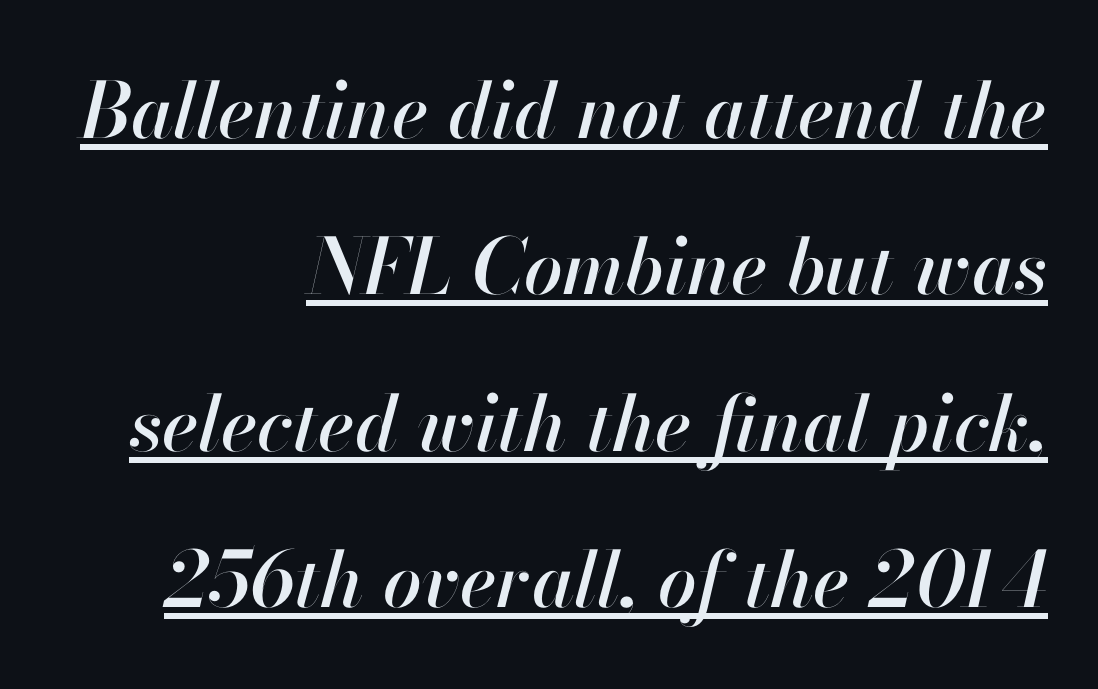
Q: Is the text italic (slanted)? A: Yes, it leans right by about 13 degrees.
Q: Is the text underlined? A: Yes.
Q: How is the paragraph aligned? A: Right-aligned.
Q: Is the spacing between letters normal or unusually wide? A: Normal.
Q: Is the spacing between lines tight, normal or loose? A: Loose.
Q: Width (condensed, normal, or wide)? A: Normal.
Q: Stroke contrast? A: High.
Q: x-height? A: Small.
Q: Monospaced? A: No.
